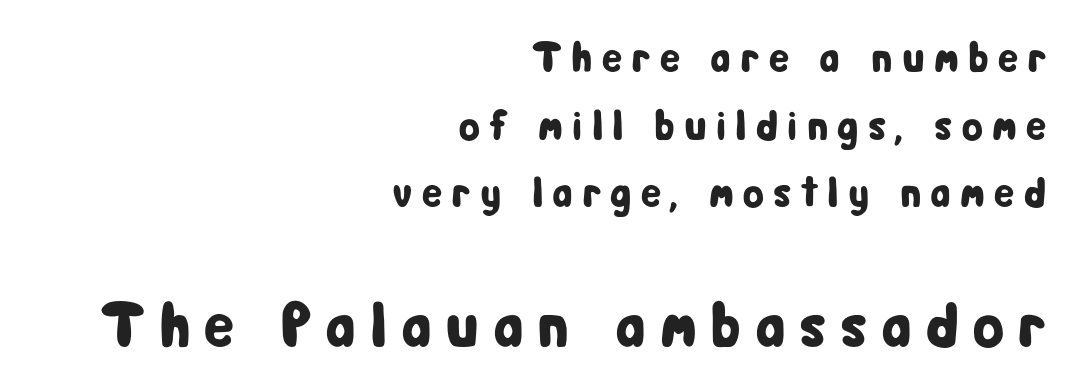
Q: Is the text italic (slanted)? A: No, it is upright.
Q: Is the typeface a serif or a sans-serif typeface? A: Sans-serif.
Q: Is the text underlined? A: No.
Q: How is the paragraph aligned? A: Right-aligned.
Q: Is the spacing between letters normal or unusually wide? A: Unusually wide.
Q: Is the spacing between lines tight, normal or loose? A: Normal.
Q: Which block of text is set in a larger size, the first (top) or the second (bottom)? A: The second (bottom) one.
Q: Width (condensed, normal, or wide)? A: Condensed.
Q: Stroke contrast? A: Low.
Q: x-height? A: Medium.
Q: Monospaced? A: No.
